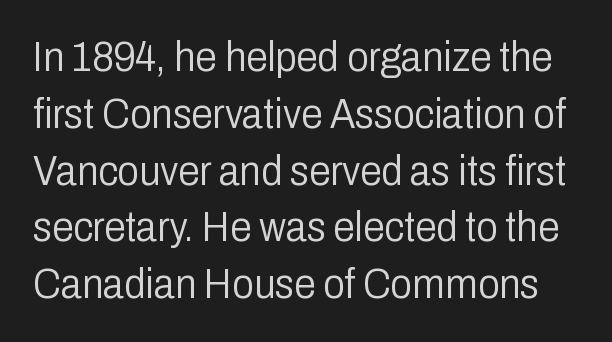
The image shows 43 px light, condensed sans-serif type, upright; set normal line spacing (1.32x), normal letter spacing, not underlined; low stroke contrast and a medium x-height.
